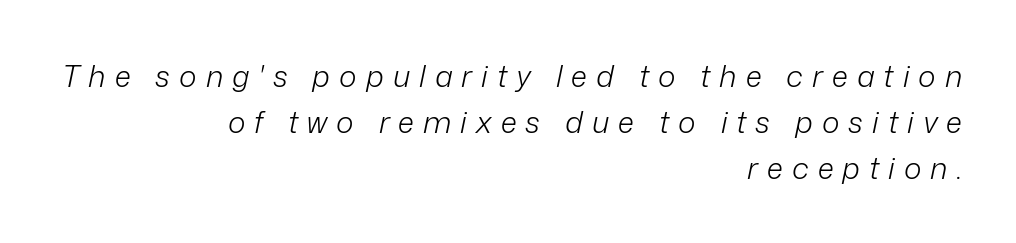
Weight: in the light-to-regular range. In terms of posture, this sample is oblique. Students, note that the glyphs here are deliberately spaced far apart. Lines of text with bare space underneath. These lines are rendered in a variable-pitch font. Interline gaps are of average width in this sample.
